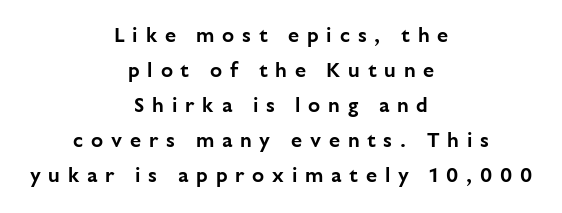
The letters stand straight up with perfectly vertical stems. The letters are spread apart with noticeably loose tracking. The paragraph shown floats in the horizontal middle. Unmarked baselines from the first word to the last.
